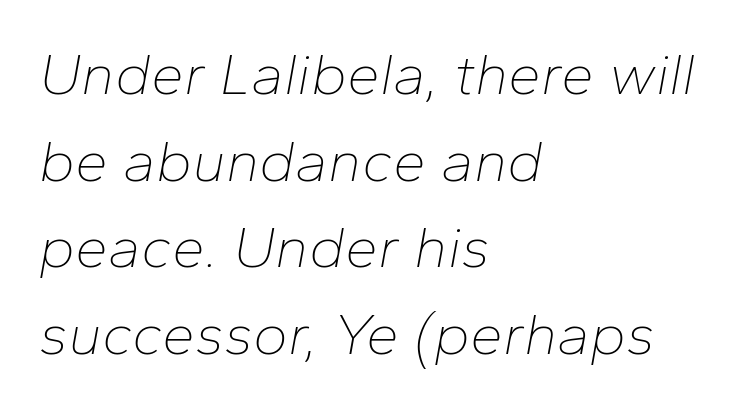
{"italic": "yes", "lean": "right", "slant_degrees": 10, "bold": "no", "weight": "thin", "width": "normal", "stroke_contrast": "low", "x_height": "medium", "monospaced": "no", "underline": "no", "align": "left", "line_spacing": "normal", "line_spacing_ratio": 1.47, "letter_spacing": "normal", "letter_spacing_em": 0.0, "glyph_px": 59}
